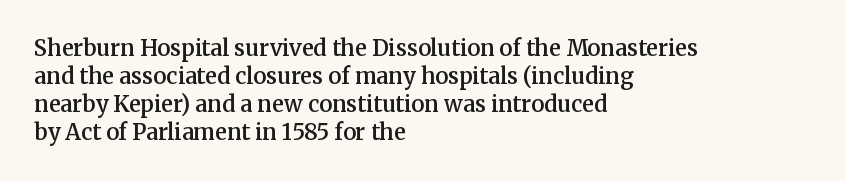
{"italic": "no", "bold": "semi", "underline": "no", "align": "left", "line_spacing": "normal", "line_spacing_ratio": 1.28, "letter_spacing": "normal", "letter_spacing_em": 0.0, "glyph_px": 22}
